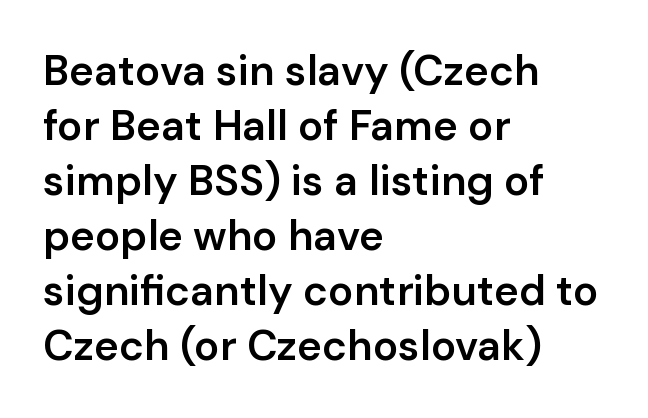
The image shows 42 px semibold sans-serif type, upright; set left-aligned, normal line spacing (1.31x), normal letter spacing, not underlined; low stroke contrast and a medium x-height.
